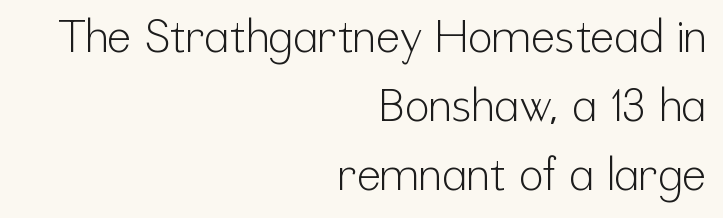
The text block is weighted toward the right margin, trailing off unevenly leftward. The horizontal fit of the characters is conventional and even. Nobody drew a line under any word here. Do the characters align in a grid? No, the font is proportional. These lines sit exactly where default settings would place them. You can tell it's not italic because the verticals are truly vertical.
